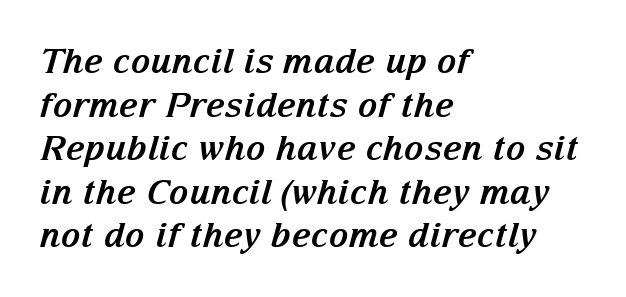
{"serif": "yes", "italic": "yes", "lean": "right", "slant_degrees": 15, "bold": "yes", "weight": "bold", "width": "normal", "stroke_contrast": "medium", "x_height": "medium", "monospaced": "no", "underline": "no", "align": "left", "line_spacing": "normal", "line_spacing_ratio": 1.28, "letter_spacing": "normal", "letter_spacing_em": 0.0, "glyph_px": 34}
